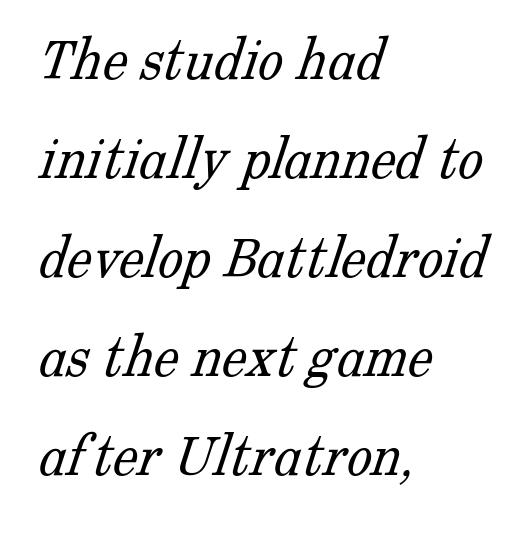
Q: Is the text bold? A: No.
Q: Is the typeface a serif or a sans-serif typeface? A: Serif.
Q: Is the text underlined? A: No.
Q: How is the paragraph aligned? A: Left-aligned.
Q: Is the spacing between letters normal or unusually wide? A: Normal.
Q: Is the spacing between lines tight, normal or loose? A: Normal.
Q: Width (condensed, normal, or wide)? A: Normal.
Q: Stroke contrast? A: Low.
Q: x-height? A: Medium.
Q: Monospaced? A: No.
